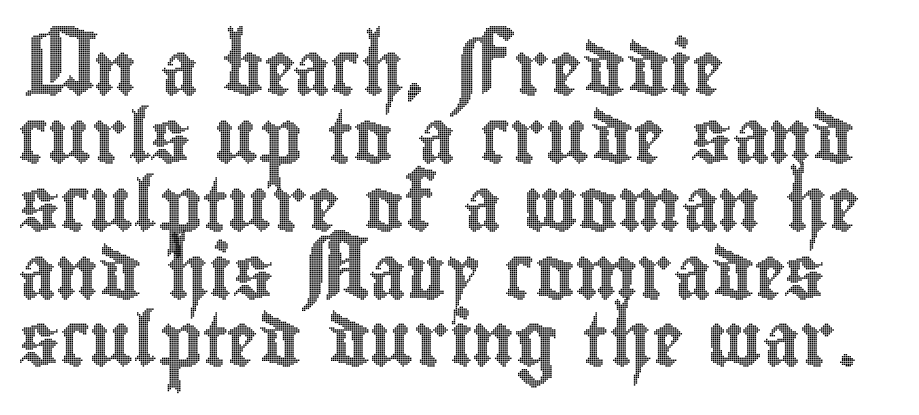
{"italic": "no", "width": "condensed", "x_height": "small", "monospaced": "no", "underline": "no", "align": "left", "line_spacing": "normal", "line_spacing_ratio": 1.28, "letter_spacing": "normal", "letter_spacing_em": 0.0, "glyph_px": 53}
